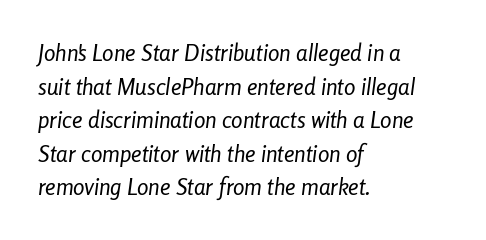
Here the glyphs are tracked normally, forming tight word shapes. Rule under the text: the space is simply empty. The cut favours lightness, reaching ordinary text weight at its darkest. These lines sit exactly where default settings would place them.
